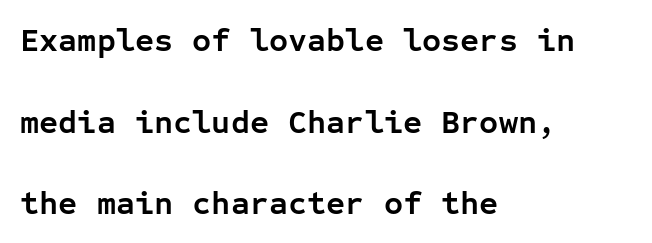
{"serif": "no", "italic": "no", "bold": "yes", "weight": "semibold", "width": "normal", "stroke_contrast": "low", "x_height": "medium", "monospaced": "yes", "underline": "no", "align": "left", "line_spacing": "loose", "line_spacing_ratio": 2.47, "letter_spacing": "normal", "letter_spacing_em": 0.0, "glyph_px": 33}
